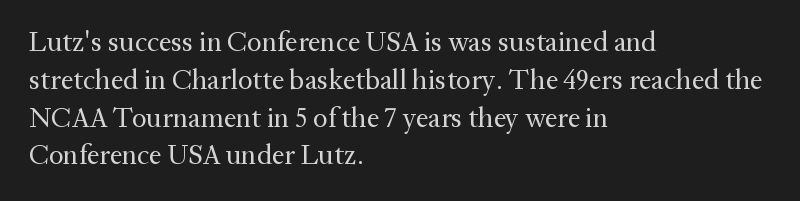
The image shows 28 px regular-weight serif type, upright; set left-aligned, normal line spacing (1.35x), normal letter spacing, not underlined; medium stroke contrast and a medium x-height.
